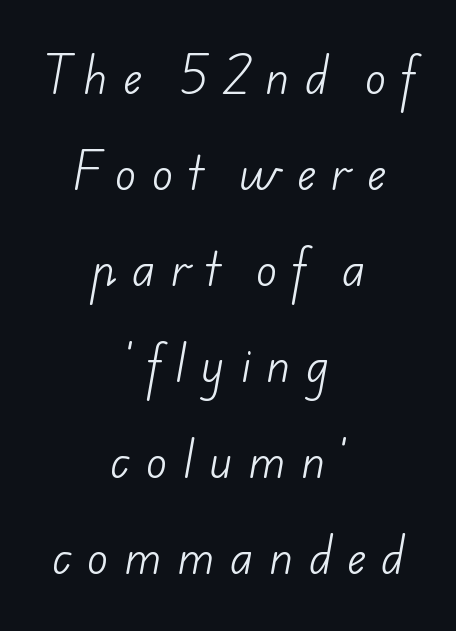
{"serif": "no", "bold": "no", "weight": "light", "width": "normal", "stroke_contrast": "low", "x_height": "small", "monospaced": "no", "underline": "no", "align": "center", "line_spacing": "loose", "line_spacing_ratio": 2.18, "letter_spacing": "wide", "letter_spacing_em": 0.36, "glyph_px": 44}
